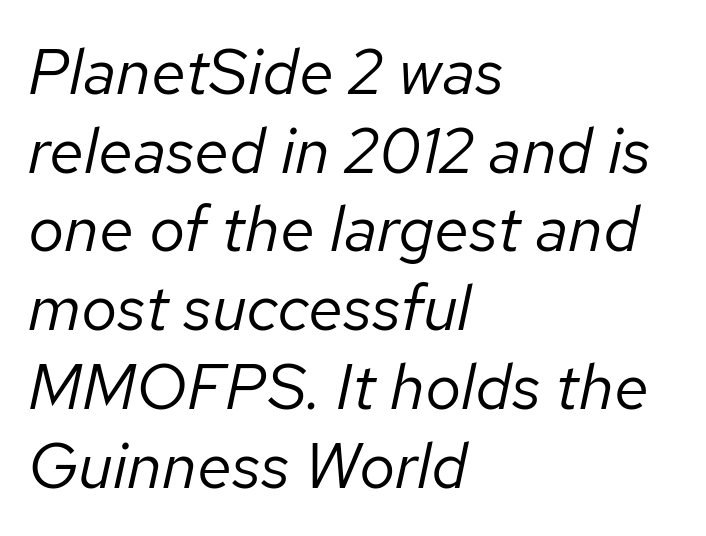
This rendering leaves character spacing at its baseline value. If you drew a ruler down the left edge, every line would touch it. A typesetter would call this proportional, since set widths differ per character. It's the slanting kind of type.
